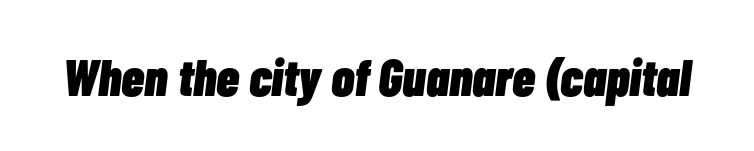
Standard letterfit; no display-style spreading of the glyphs. The passage shown leans; its letterforms are oblique. Only glyphs here, with clear space below each row. Strong, thick strokes mark this as bold type.
